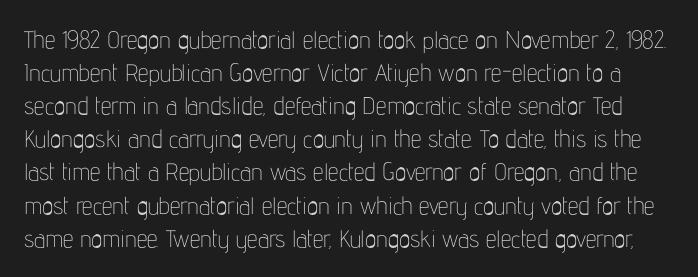
{"italic": "no", "bold": "no", "underline": "no", "line_spacing": "normal", "line_spacing_ratio": 1.38, "letter_spacing": "normal", "letter_spacing_em": 0.0, "glyph_px": 24}
